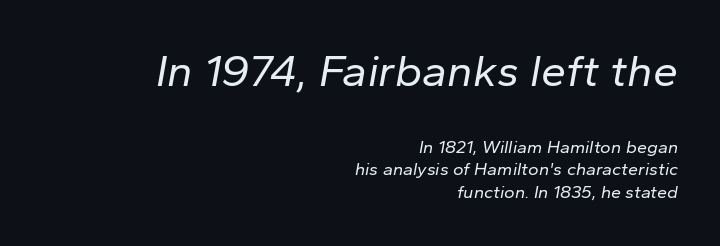
Q: Is the text bold? A: No.
Q: Is the text italic (slanted)? A: Yes, it leans right by about 10 degrees.
Q: Is the text underlined? A: No.
Q: How is the paragraph aligned? A: Right-aligned.
Q: Is the spacing between letters normal or unusually wide? A: Normal.
Q: Is the spacing between lines tight, normal or loose? A: Normal.
Q: Which block of text is set in a larger size, the first (top) or the second (bottom)? A: The first (top) one.
Q: Width (condensed, normal, or wide)? A: Normal.
Q: Stroke contrast? A: Low.
Q: x-height? A: Medium.
Q: Monospaced? A: No.
